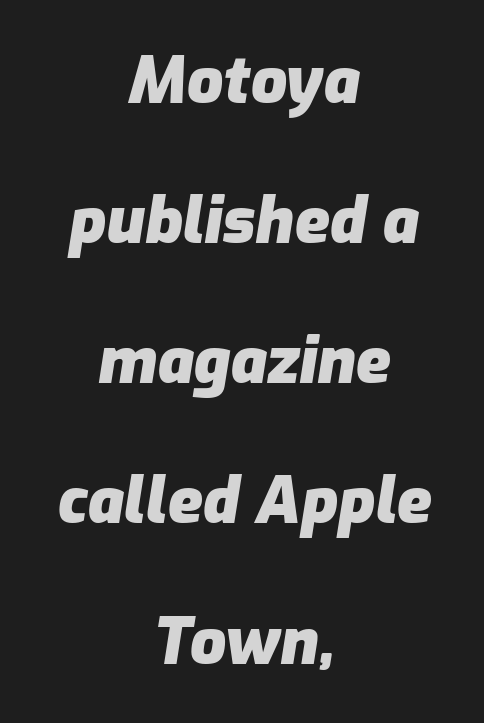
{"italic": "yes", "lean": "right", "slant_degrees": 9, "bold": "yes", "weight": "heavy", "width": "normal", "stroke_contrast": "low", "x_height": "medium", "monospaced": "no", "underline": "no", "align": "center", "line_spacing": "loose", "line_spacing_ratio": 2.19, "letter_spacing": "normal", "letter_spacing_em": 0.0, "glyph_px": 64}
